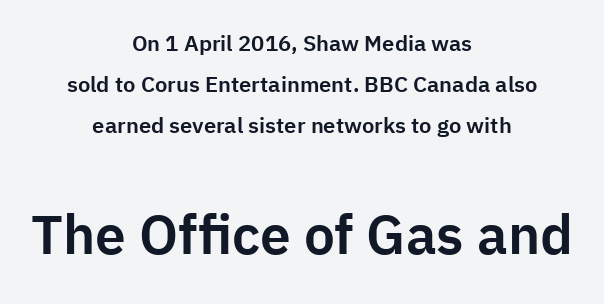
{"serif": "no", "italic": "no", "width": "normal", "stroke_contrast": "low", "x_height": "medium", "monospaced": "no", "underline": "no", "align": "center", "line_spacing_ratio": 1.86, "letter_spacing": "normal", "letter_spacing_em": 0.0, "larger_block": "second", "size_ratio": 2.5, "glyph_px": 55}
